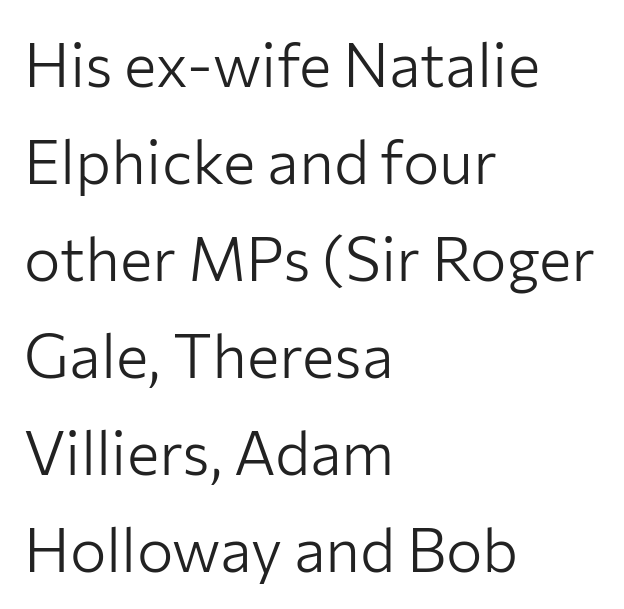
The image shows 61 px light sans-serif type, upright; set left-aligned, normal line spacing (1.59x), normal letter spacing, not underlined; low stroke contrast and a medium x-height.
